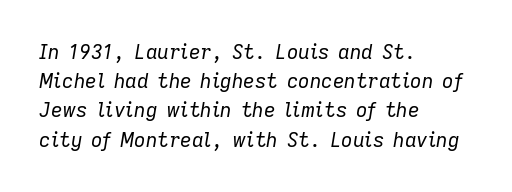
{"italic": "yes", "lean": "right", "slant_degrees": 9, "bold": "no", "underline": "no", "align": "left", "line_spacing": "normal", "line_spacing_ratio": 1.46, "letter_spacing": "normal", "letter_spacing_em": 0.0, "glyph_px": 20}
